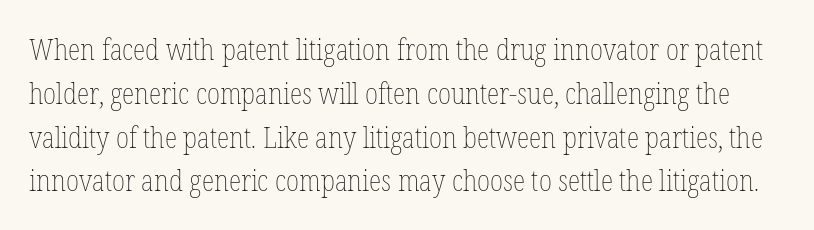
The image shows 29 px thin, condensed type, upright; set normal line spacing (1.51x), normal letter spacing, not underlined; low stroke contrast and a medium x-height.
